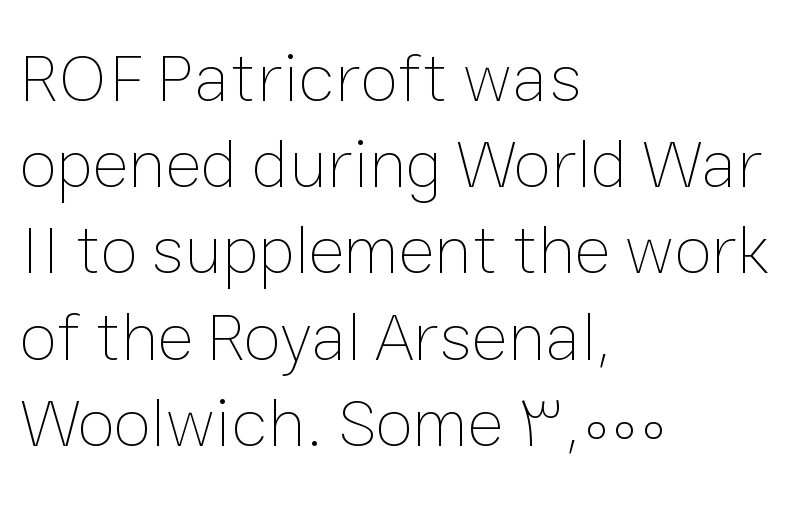
The image shows 69 px thin type, upright; set left-aligned, normal line spacing (1.25x), normal letter spacing, not underlined; low stroke contrast and a medium x-height.
